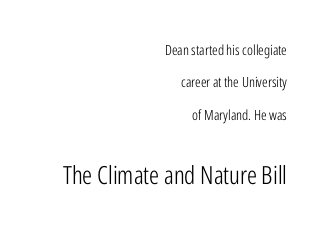
Q: Is the text bold? A: No.
Q: Is the text italic (slanted)? A: No, it is upright.
Q: Is the text underlined? A: No.
Q: How is the paragraph aligned? A: Right-aligned.
Q: Is the spacing between letters normal or unusually wide? A: Normal.
Q: Is the spacing between lines tight, normal or loose? A: Loose.
Q: Which block of text is set in a larger size, the first (top) or the second (bottom)? A: The second (bottom) one.
